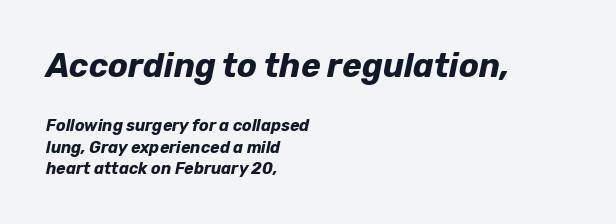
Rows of type keep a routine distance in the vertical direction. Observe the ordinary spacing: letters are neighbours, not strangers. Size contrast runs from large at the top to small at the bottom. The area under the type is left untouched. Note the varied advance widths — an 'i' is clearly narrower than an 'm'. The face used here has a pronounced slope to its letters.
